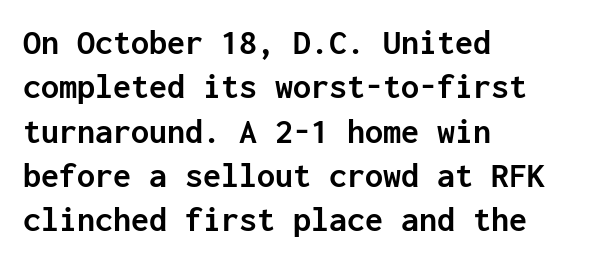
The image shows 36 px semibold sans-serif type, upright, monospaced; set left-aligned, line spacing 1.23x, normal letter spacing, not underlined; low stroke contrast and a medium x-height.
